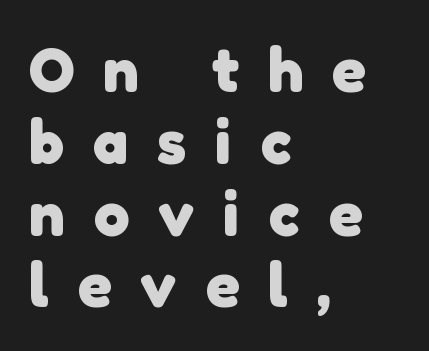
The image shows 63 px heavy sans-serif type; set left-aligned, tight line spacing (1.14x), unusually wide letter spacing (+0.46 em), not underlined; low stroke contrast and a medium x-height.
